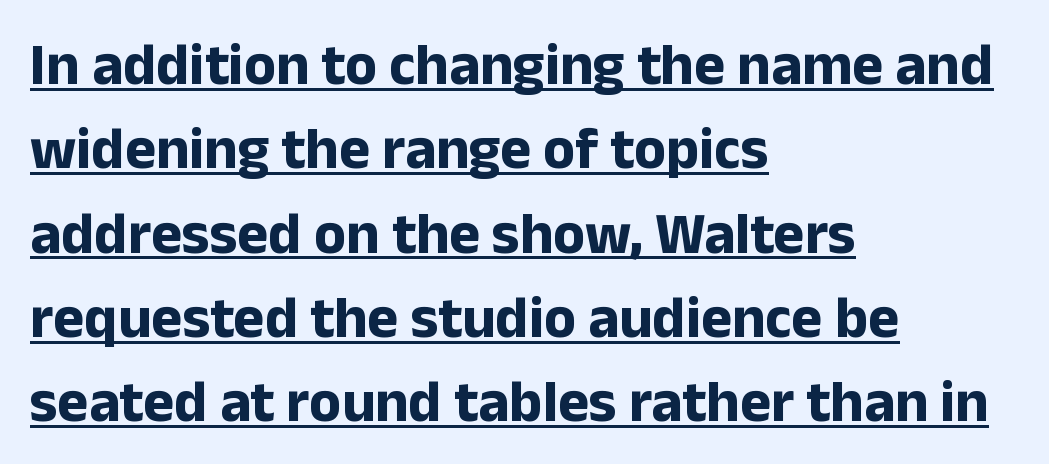
Q: Is the text bold? A: Yes.
Q: Is the text italic (slanted)? A: No, it is upright.
Q: Is the typeface a serif or a sans-serif typeface? A: Sans-serif.
Q: Is the text underlined? A: Yes.
Q: How is the paragraph aligned? A: Left-aligned.
Q: Is the spacing between letters normal or unusually wide? A: Normal.
Q: Is the spacing between lines tight, normal or loose? A: Normal.
Q: Width (condensed, normal, or wide)? A: Normal.
Q: Stroke contrast? A: Low.
Q: x-height? A: Medium.
Q: Monospaced? A: No.
